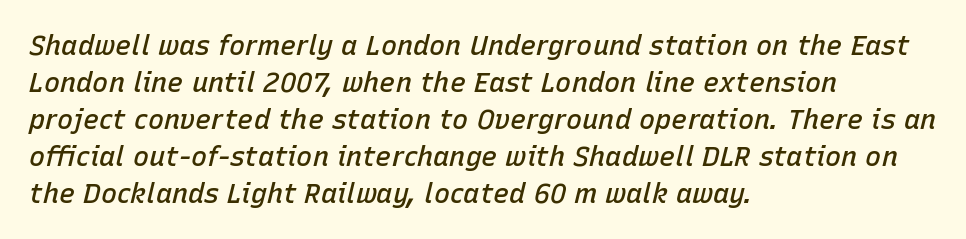
Q: Is the text bold? A: Semi-bold.
Q: Is the text italic (slanted)? A: Yes, it leans right by about 15 degrees.
Q: Is the text underlined? A: No.
Q: How is the paragraph aligned? A: Left-aligned.
Q: Is the spacing between letters normal or unusually wide? A: Normal.
Q: Is the spacing between lines tight, normal or loose? A: Normal.
